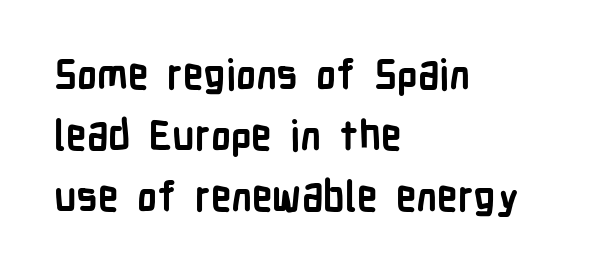
{"serif": "no", "italic": "no", "bold": "yes", "weight": "semibold", "width": "condensed", "stroke_contrast": "low", "x_height": "medium", "monospaced": "no", "underline": "no", "align": "left", "line_spacing": "normal", "line_spacing_ratio": 1.49, "letter_spacing": "normal", "letter_spacing_em": 0.0, "glyph_px": 41}
